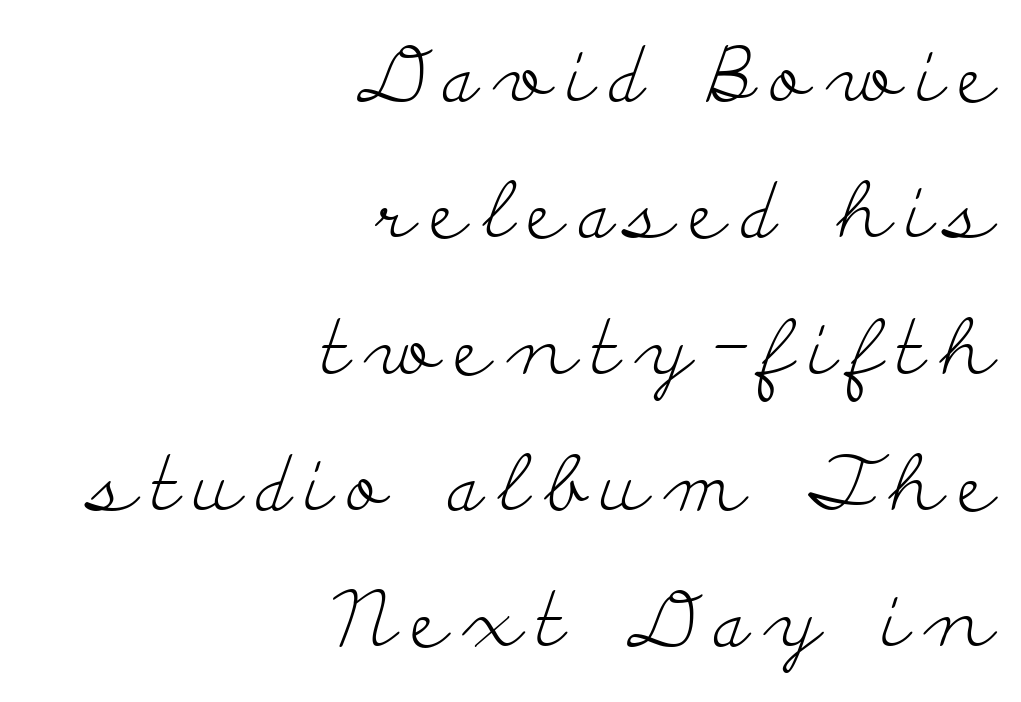
Q: Is the text bold? A: No.
Q: Is the text italic (slanted)? A: Yes.
Q: Is the typeface a serif or a sans-serif typeface? A: Serif.
Q: Is the text underlined? A: No.
Q: How is the paragraph aligned? A: Right-aligned.
Q: Is the spacing between letters normal or unusually wide? A: Unusually wide.
Q: Width (condensed, normal, or wide)? A: Wide.
Q: Stroke contrast? A: Low.
Q: x-height? A: Small.
Q: Monospaced? A: No.
